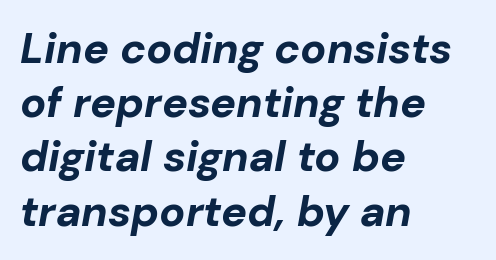
The image shows 43 px bold type, italic (leaning right); set left-aligned, normal line spacing (1.26x), normal letter spacing, not underlined; low stroke contrast and a medium x-height.
